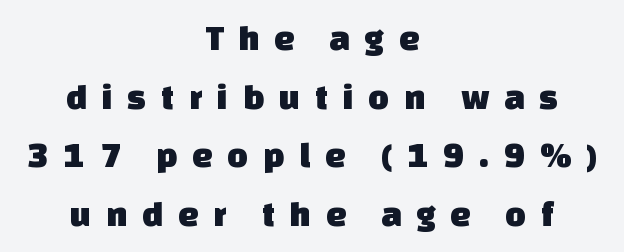
The image shows 36 px sans-serif type; set centered, normal line spacing (1.63x), unusually wide letter spacing (+0.41 em), not underlined; low stroke contrast and a large x-height.
